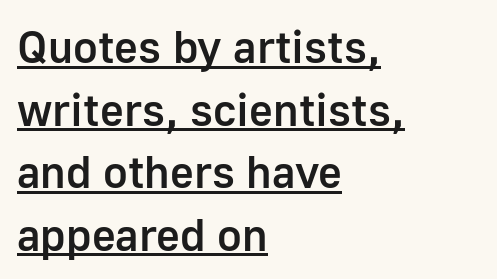
{"serif": "no", "italic": "no", "bold": "semi", "weight": "semibold", "width": "normal", "stroke_contrast": "low", "x_height": "medium", "monospaced": "no", "underline": "yes", "align": "left", "line_spacing": "normal", "line_spacing_ratio": 1.36, "letter_spacing": "normal", "letter_spacing_em": 0.0, "glyph_px": 46}
